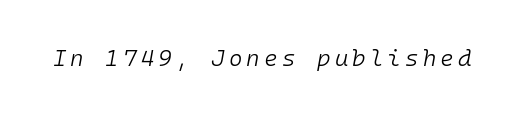
Q: Is the text bold? A: No.
Q: Is the text italic (slanted)? A: Yes, it leans right by about 10 degrees.
Q: Is the text underlined? A: No.
